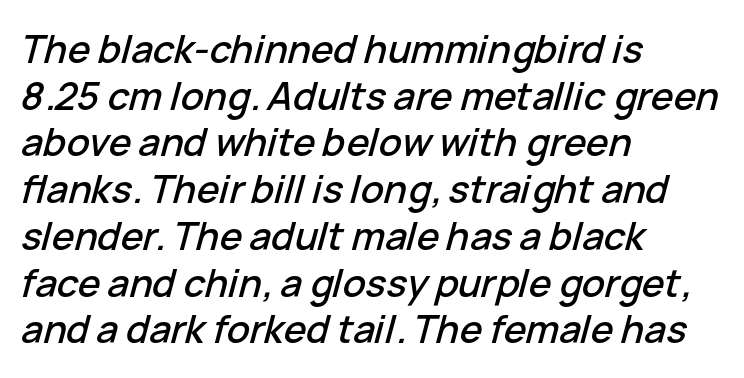
{"italic": "yes", "lean": "right", "slant_degrees": 15, "width": "normal", "stroke_contrast": "low", "x_height": "medium", "monospaced": "no", "underline": "no", "align": "left", "line_spacing_ratio": 1.23, "letter_spacing": "normal", "letter_spacing_em": 0.0, "glyph_px": 38}
